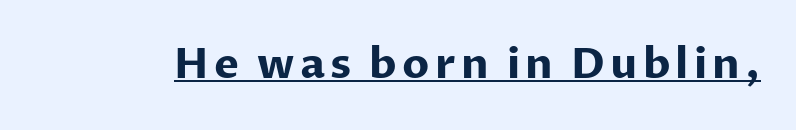
The image shows 42 px bold sans-serif type, upright; set underlined; low stroke contrast and a medium x-height.
